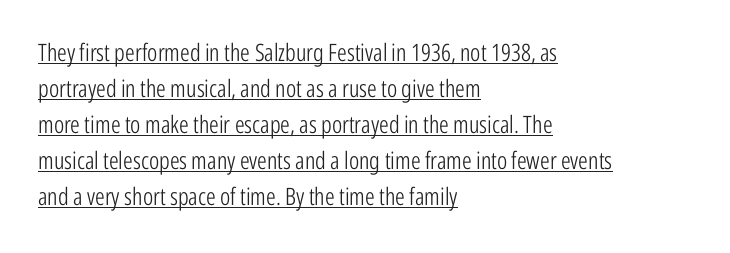
Q: Is the text bold? A: No.
Q: Is the text italic (slanted)? A: No, it is upright.
Q: Is the text underlined? A: Yes.
Q: How is the paragraph aligned? A: Left-aligned.
Q: Is the spacing between letters normal or unusually wide? A: Normal.
Q: Is the spacing between lines tight, normal or loose? A: Normal.
